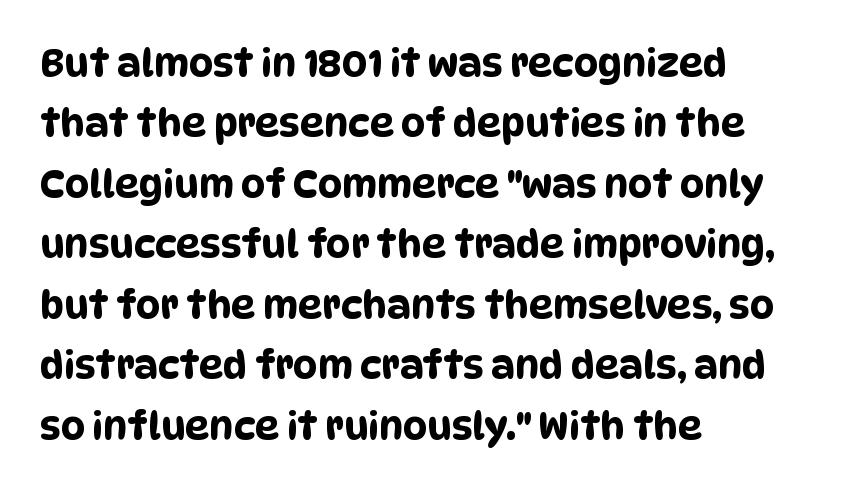
The image shows 38 px condensed sans-serif type; set left-aligned, normal line spacing (1.59x), normal letter spacing, not underlined; low stroke contrast and a large x-height.
